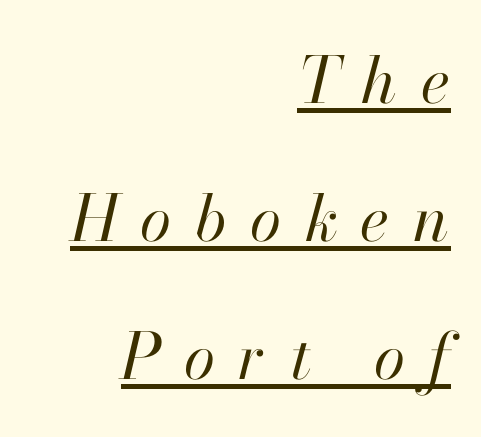
Q: Is the text bold? A: No.
Q: Is the text italic (slanted)? A: Yes, it leans right by about 13 degrees.
Q: Is the text underlined? A: Yes.
Q: How is the paragraph aligned? A: Right-aligned.
Q: Is the spacing between letters normal or unusually wide? A: Unusually wide.
Q: Is the spacing between lines tight, normal or loose? A: Loose.
Q: Width (condensed, normal, or wide)? A: Normal.
Q: Stroke contrast? A: High.
Q: x-height? A: Small.
Q: Monospaced? A: No.
